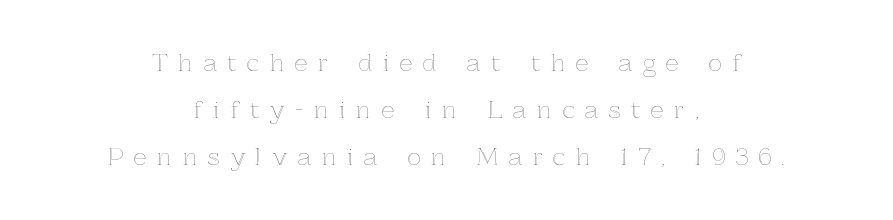
Q: Is the text italic (slanted)? A: No, it is upright.
Q: Is the text underlined? A: No.
Q: How is the paragraph aligned? A: Centered.
Q: Is the spacing between letters normal or unusually wide? A: Unusually wide.
Q: Is the spacing between lines tight, normal or loose? A: Loose.
